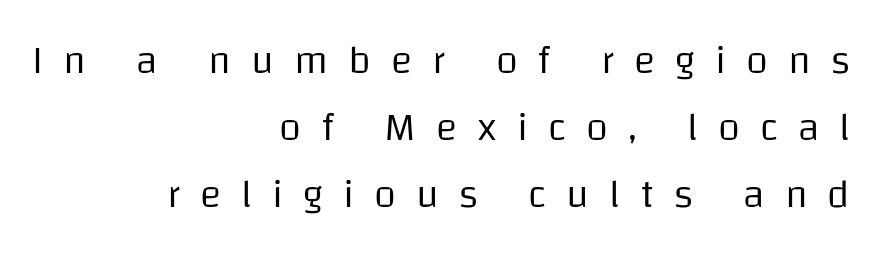
Descenders hang freely into open space. Does the lettering tilt? It doesn't — this is upright. Observe the absence of serifs on each vertical stroke in this sample. Looks like regular typesetting: each glyph gets only the width it needs. Display-style spreading of the glyphs; the letterfit is very open.
